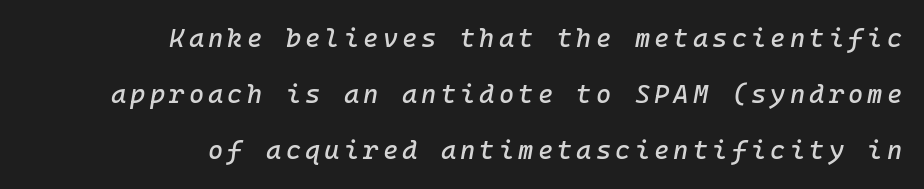
{"italic": "yes", "lean": "right", "slant_degrees": 10, "underline": "no", "align": "right", "line_spacing": "loose", "line_spacing_ratio": 2.16, "glyph_px": 26}
